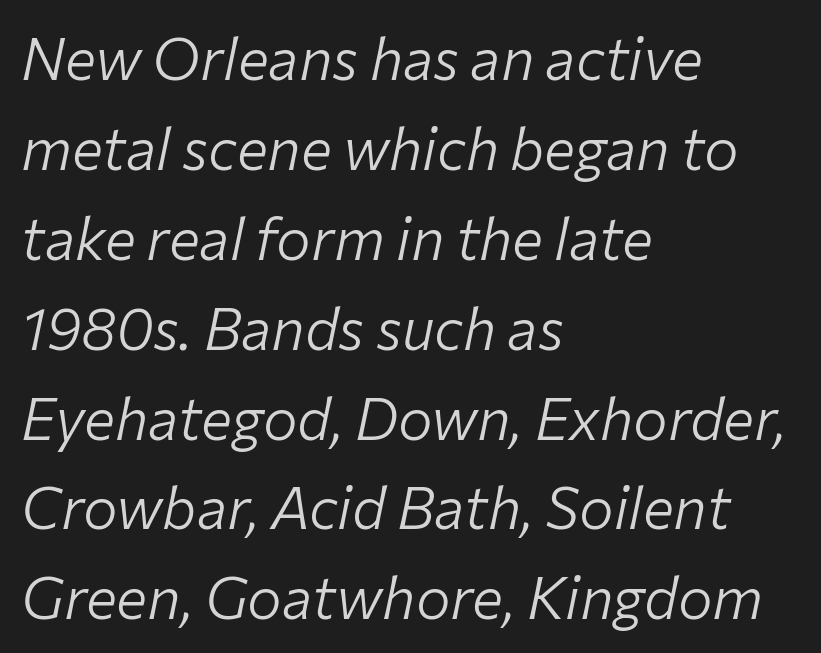
Q: Is the text bold? A: No.
Q: Is the text italic (slanted)? A: Yes, it leans right by about 12 degrees.
Q: Is the text underlined? A: No.
Q: How is the paragraph aligned? A: Left-aligned.
Q: Is the spacing between letters normal or unusually wide? A: Normal.
Q: Is the spacing between lines tight, normal or loose? A: Normal.
Q: Width (condensed, normal, or wide)? A: Normal.
Q: Stroke contrast? A: Low.
Q: x-height? A: Medium.
Q: Monospaced? A: No.
